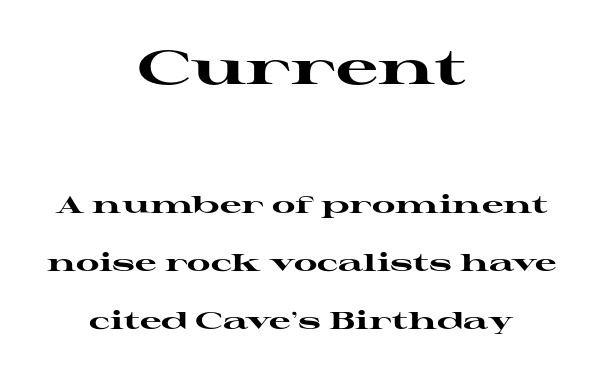
{"serif": "yes", "italic": "no", "bold": "yes", "weight": "heavy", "width": "wide", "stroke_contrast": "high", "x_height": "medium", "monospaced": "no", "underline": "no", "align": "center", "line_spacing": "loose", "line_spacing_ratio": 2.43, "letter_spacing": "normal", "letter_spacing_em": 0.0, "larger_block": "first", "size_ratio": 1.96, "glyph_px": 47}
